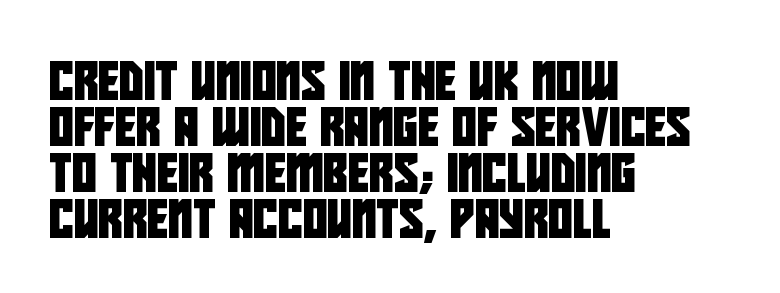
Q: Is the typeface a serif or a sans-serif typeface? A: Sans-serif.
Q: Is the text underlined? A: No.
Q: How is the paragraph aligned? A: Left-aligned.
Q: Is the spacing between letters normal or unusually wide? A: Normal.
Q: Width (condensed, normal, or wide)? A: Condensed.
Q: Stroke contrast? A: Low.
Q: x-height? A: Large.
Q: Monospaced? A: No.
